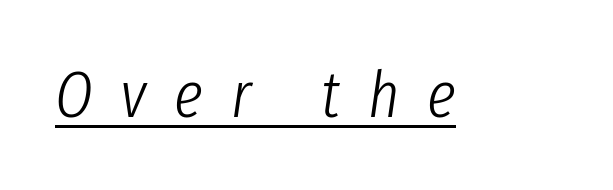
{"italic": "yes", "lean": "right", "slant_degrees": 8, "bold": "no", "weight": "light", "width": "condensed", "stroke_contrast": "low", "x_height": "medium", "monospaced": "no", "underline": "yes", "letter_spacing": "wide", "letter_spacing_em": 0.42, "glyph_px": 66}
